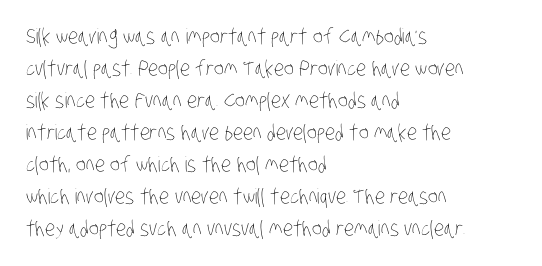
Counters stay open thanks to moderate or lighter strokes. Line spacing here is normal. Letters rest on an invisible, unmarked baseline. Tracking value appears to be zero — textbook default spacing. These lines are set flush left with a ragged right edge.
